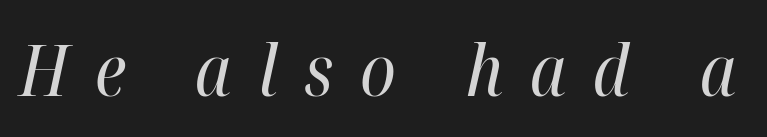
{"italic": "yes", "lean": "right", "slant_degrees": 12, "bold": "no", "weight": "regular", "width": "condensed", "stroke_contrast": "high", "x_height": "medium", "monospaced": "no", "underline": "no", "letter_spacing": "wide", "letter_spacing_em": 0.37, "glyph_px": 72}
